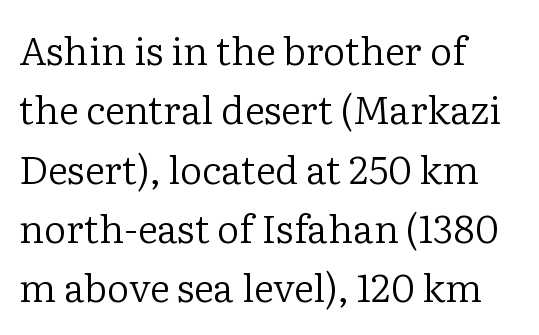
Q: Is the text bold? A: No.
Q: Is the text italic (slanted)? A: No, it is upright.
Q: Is the typeface a serif or a sans-serif typeface? A: Serif.
Q: Is the text underlined? A: No.
Q: How is the paragraph aligned? A: Left-aligned.
Q: Is the spacing between letters normal or unusually wide? A: Normal.
Q: Is the spacing between lines tight, normal or loose? A: Normal.
Q: Width (condensed, normal, or wide)? A: Normal.
Q: Stroke contrast? A: Low.
Q: x-height? A: Medium.
Q: Monospaced? A: No.
